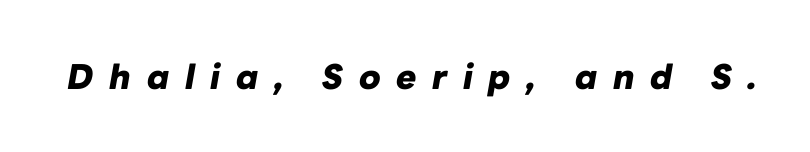
Q: Is the text bold? A: Yes.
Q: Is the text italic (slanted)? A: Yes, it leans right by about 10 degrees.
Q: Is the text underlined? A: No.
Q: Is the spacing between letters normal or unusually wide? A: Unusually wide.
Q: Width (condensed, normal, or wide)? A: Normal.
Q: Stroke contrast? A: Low.
Q: x-height? A: Medium.
Q: Monospaced? A: No.
